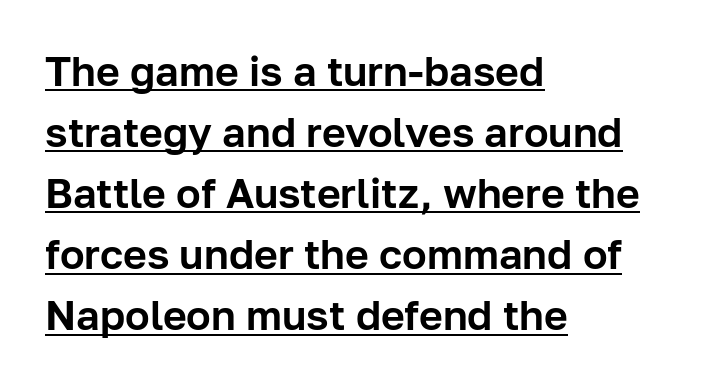
{"serif": "no", "italic": "no", "width": "normal", "stroke_contrast": "low", "x_height": "medium", "monospaced": "no", "underline": "yes", "align": "left", "line_spacing": "normal", "line_spacing_ratio": 1.49, "letter_spacing": "normal", "letter_spacing_em": 0.0, "glyph_px": 41}
